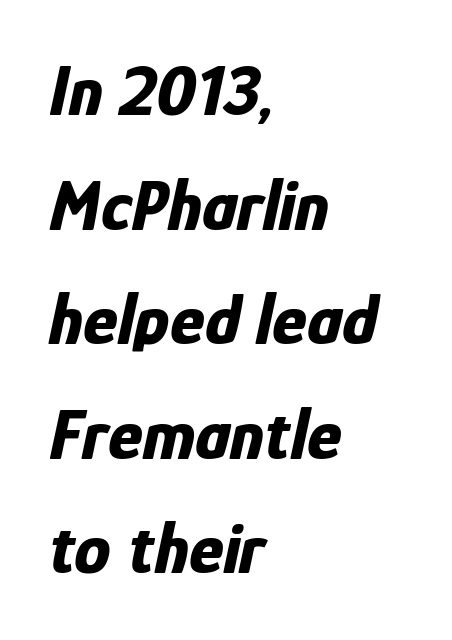
The image shows 73 px bold, condensed type, italic (leaning right); set left-aligned, normal line spacing (1.57x), normal letter spacing, not underlined; low stroke contrast and a medium x-height.
